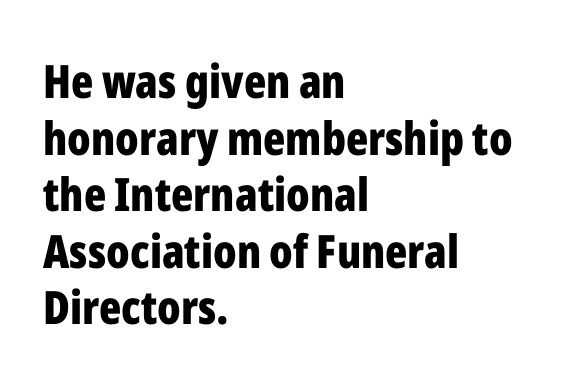
{"serif": "no", "italic": "no", "bold": "yes", "weight": "bold", "width": "condensed", "stroke_contrast": "low", "x_height": "medium", "monospaced": "no", "underline": "no", "align": "left", "line_spacing_ratio": 1.23, "letter_spacing": "normal", "letter_spacing_em": 0.0, "glyph_px": 46}
